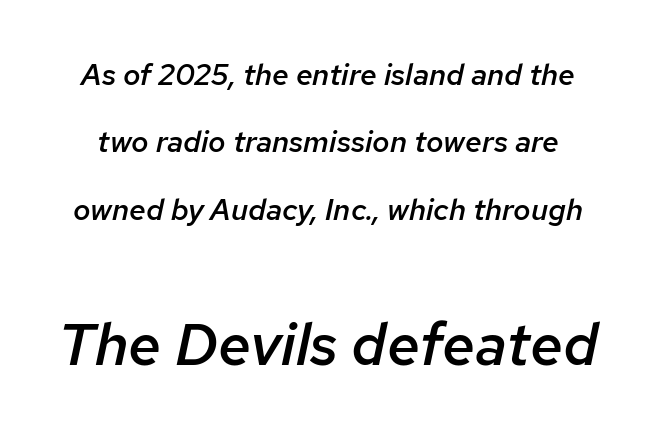
{"italic": "yes", "lean": "right", "slant_degrees": 12, "bold": "semi", "weight": "semibold", "width": "normal", "stroke_contrast": "low", "x_height": "medium", "monospaced": "no", "underline": "no", "line_spacing": "loose", "line_spacing_ratio": 2.25, "letter_spacing": "normal", "letter_spacing_em": 0.0, "larger_block": "second", "size_ratio": 1.97, "glyph_px": 59}
